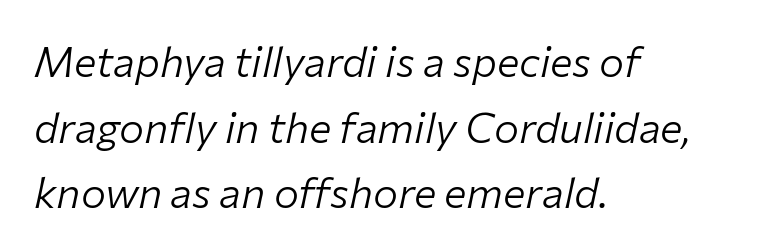
{"italic": "yes", "lean": "right", "slant_degrees": 12, "bold": "no", "weight": "light", "width": "normal", "stroke_contrast": "low", "x_height": "medium", "monospaced": "no", "underline": "no", "align": "left", "line_spacing": "normal", "line_spacing_ratio": 1.56, "letter_spacing": "normal", "letter_spacing_em": 0.0, "glyph_px": 42}
